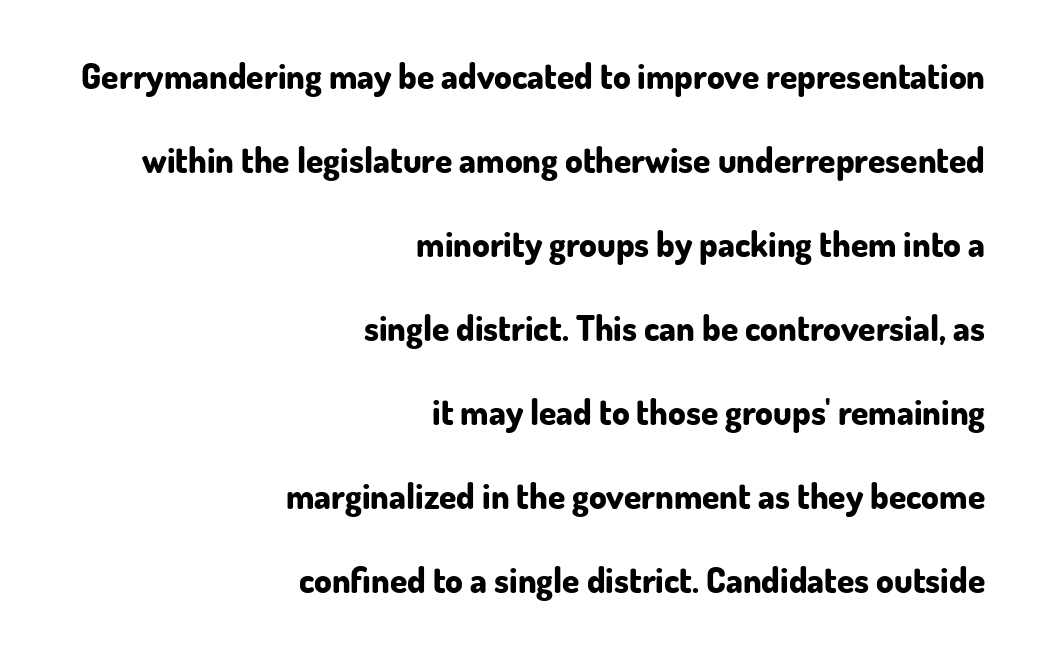
You could not count columns in this text — the font is proportionally spaced. The typography opts for an upright posture over an oblique one. Visually the block forms a straight wall on the right and a jagged coastline on the left. Beneath every word, the page is bare.
